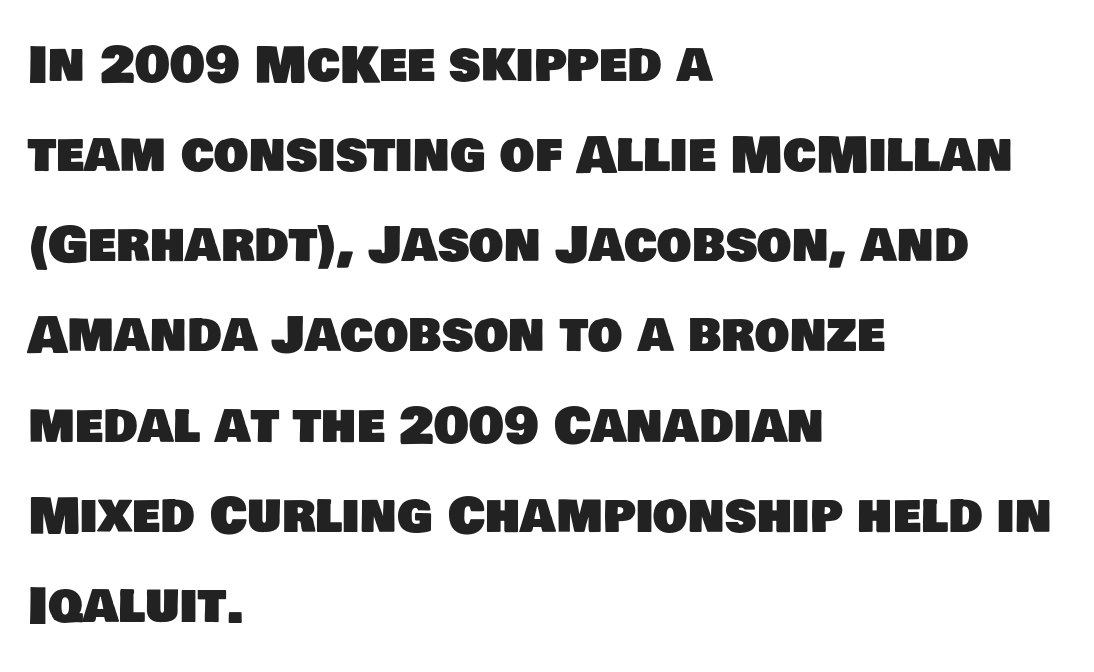
Does the type have serifs? No, each stem ends abruptly. Think of a printed novel: that variable character pitch is what you see here. A bare baseline throughout the passage. Leftover space on each line is placed entirely after the last word. Does extra space separate the letters? No, they use regular spacing.
